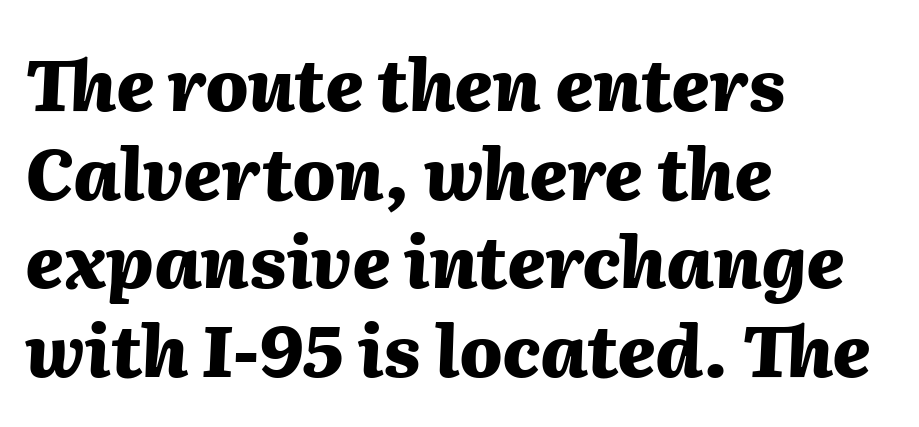
Q: Is the text bold? A: Yes.
Q: Is the text italic (slanted)? A: Yes, it leans right by about 2 degrees.
Q: Is the text underlined? A: No.
Q: How is the paragraph aligned? A: Left-aligned.
Q: Is the spacing between letters normal or unusually wide? A: Normal.
Q: Is the spacing between lines tight, normal or loose? A: Normal.
Q: Width (condensed, normal, or wide)? A: Normal.
Q: Stroke contrast? A: Medium.
Q: x-height? A: Medium.
Q: Monospaced? A: No.
